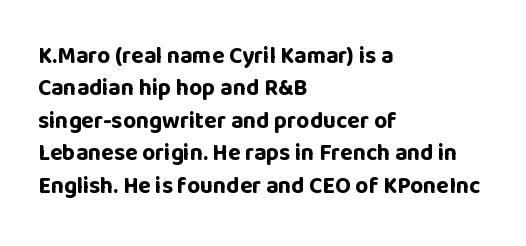
The space directly below the letters is spotless. A dark, heavy texture on the line: the type is bold. Every row of glyphs begins at an identical x-position on the left. Posture: vertical.
